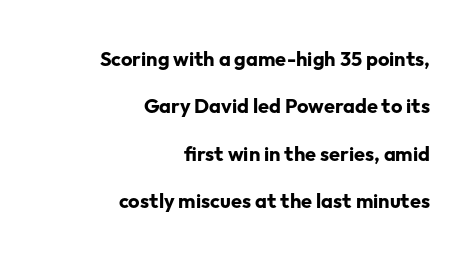
The image shows 20 px bold type, upright; set right-aligned, loose line spacing (2.37x), normal letter spacing, not underlined.
